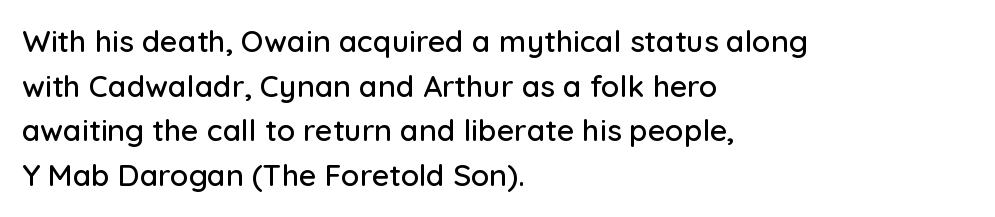
The image shows 30 px sans-serif type, upright; set left-aligned, normal line spacing (1.49x), normal letter spacing, not underlined; low stroke contrast and a medium x-height.
